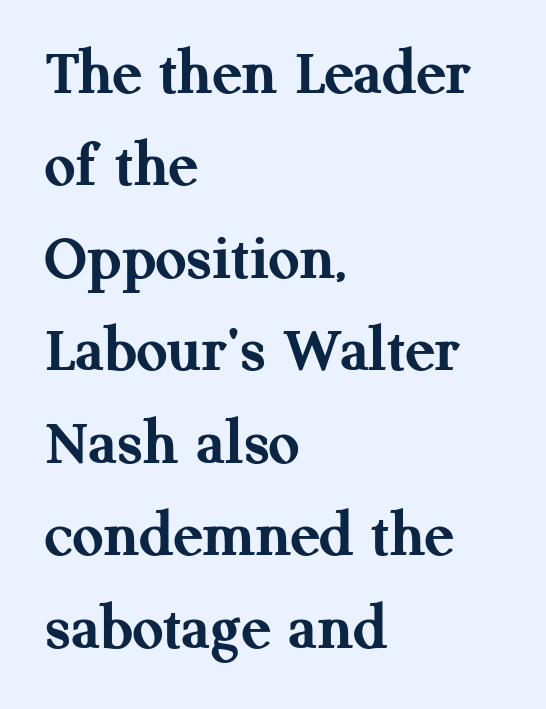
{"serif": "yes", "italic": "no", "bold": "yes", "weight": "semibold", "width": "normal", "stroke_contrast": "medium", "x_height": "medium", "monospaced": "no", "underline": "no", "align": "left", "line_spacing": "normal", "line_spacing_ratio": 1.36, "letter_spacing": "normal", "letter_spacing_em": 0.0, "glyph_px": 68}
